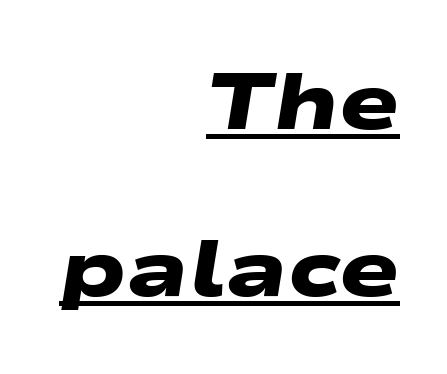
{"serif": "no", "bold": "yes", "weight": "heavy", "width": "wide", "stroke_contrast": "low", "x_height": "medium", "monospaced": "no", "underline": "yes", "align": "right", "line_spacing": "loose", "line_spacing_ratio": 2.09, "letter_spacing": "normal", "letter_spacing_em": 0.0, "glyph_px": 80}
